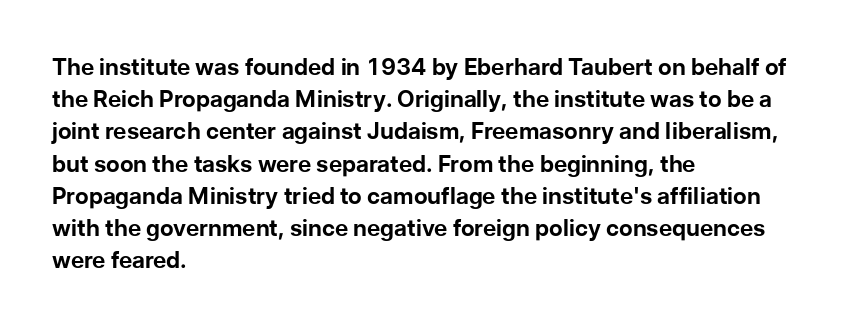
{"italic": "no", "bold": "yes", "underline": "no", "align": "left", "line_spacing": "normal", "line_spacing_ratio": 1.4, "letter_spacing": "normal", "letter_spacing_em": 0.0, "glyph_px": 23}
